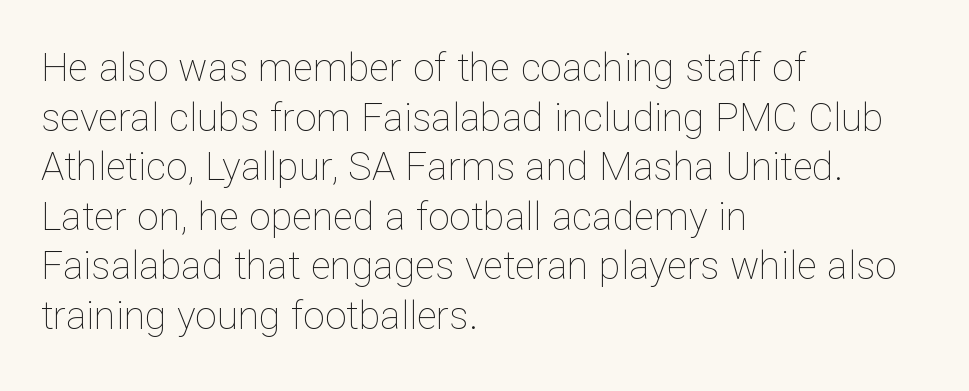
The image shows 39 px thin type, upright; set left-aligned, normal line spacing (1.27x), normal letter spacing, not underlined; low stroke contrast and a medium x-height.
